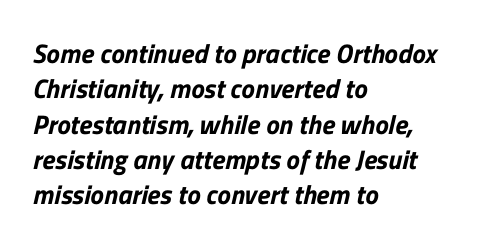
Leftover space on each line is placed entirely after the last word. Short note: letters normally spaced. The zone under the glyphs is completely vacant. What's the leading like? Ordinary, nothing unusual.
